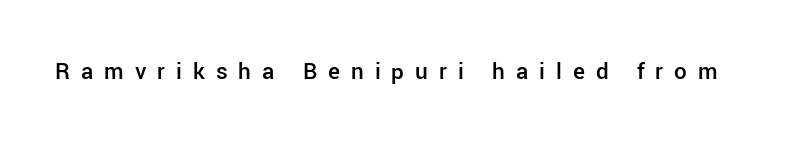
The strip under each line holds only bare page. Slightly chunky letters — semibold, I'd say, not full bold. Do the letters lean? They stand straight. How are the letters spaced? Widely, with obvious added tracking.
